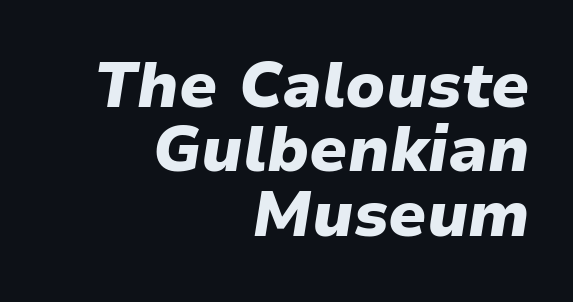
Compared with typical paragraphs, the rows here are closer together. Compared with typical body copy, the letter spacing here is the same. Bare-footed words on every line. Stroke thickness is high; the sample reads as a true bold. Rendered with sloped, italic letterforms.
